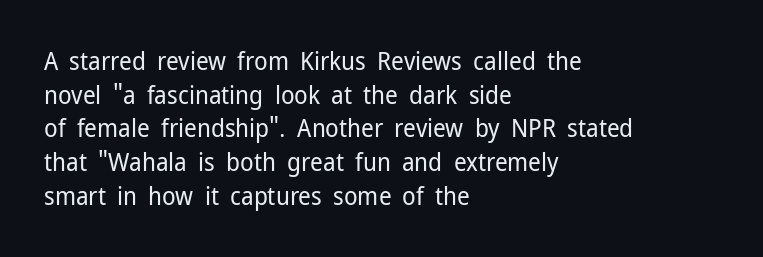
The image shows 25 px text type, upright; set left-aligned, normal line spacing (1.35x), normal letter spacing, not underlined.
